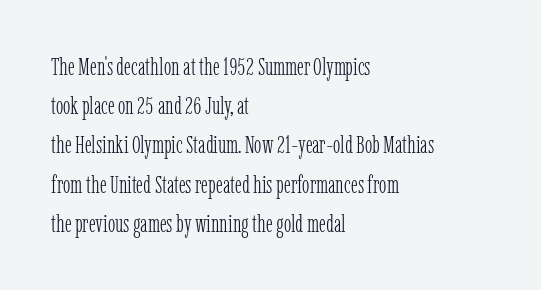
Q: Is the text bold? A: No.
Q: Is the text italic (slanted)? A: No, it is upright.
Q: Is the text underlined? A: No.
Q: How is the paragraph aligned? A: Left-aligned.
Q: Is the spacing between letters normal or unusually wide? A: Normal.
Q: Is the spacing between lines tight, normal or loose? A: Normal.
